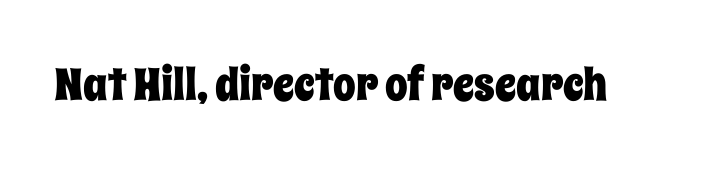
The space directly below the letters is spotless. There is no visible air inserted between adjacent glyphs. The face used here is proportionally spaced, like ordinary book or web type. The typography opts for an upright posture over an oblique one.
